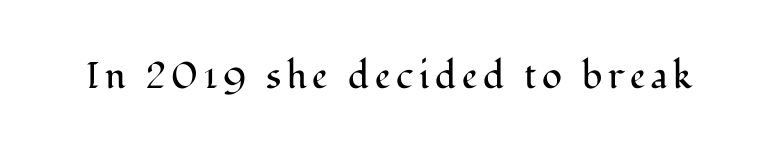
{"serif": "yes", "italic": "no", "bold": "no", "weight": "regular", "width": "normal", "stroke_contrast": "medium", "x_height": "medium", "monospaced": "no", "underline": "no", "glyph_px": 37}
